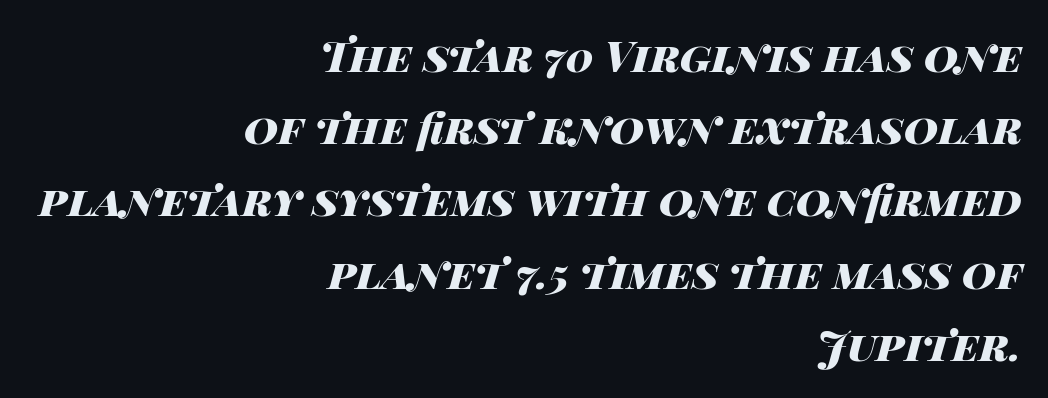
The image shows 42 px heavy, wide type, italic (leaning right); set right-aligned, line spacing 1.72x, normal letter spacing, not underlined; high stroke contrast and a large x-height.
